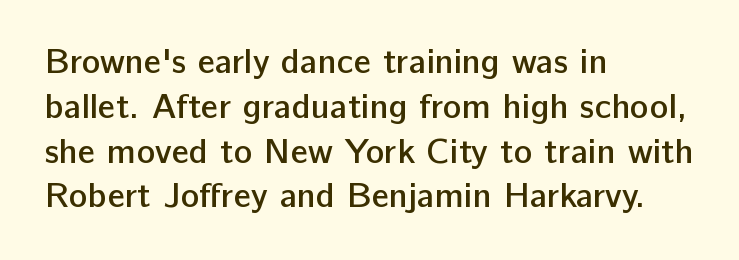
Q: Is the text bold? A: Semi-bold.
Q: Is the text italic (slanted)? A: No, it is upright.
Q: Is the typeface a serif or a sans-serif typeface? A: Sans-serif.
Q: Is the text underlined? A: No.
Q: How is the paragraph aligned? A: Left-aligned.
Q: Is the spacing between letters normal or unusually wide? A: Normal.
Q: Is the spacing between lines tight, normal or loose? A: Normal.
Q: Width (condensed, normal, or wide)? A: Normal.
Q: Stroke contrast? A: Low.
Q: x-height? A: Medium.
Q: Monospaced? A: No.
